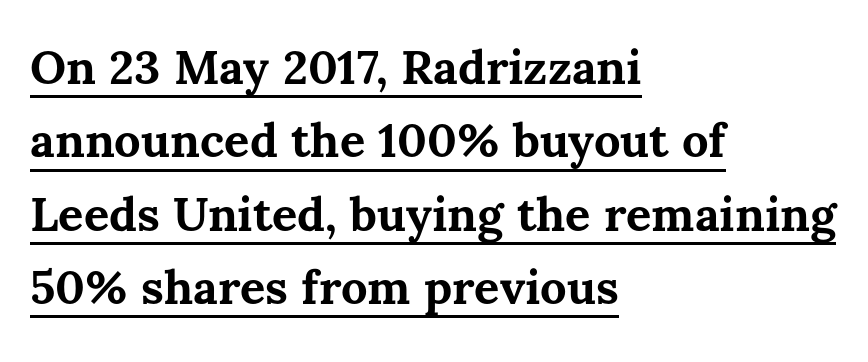
Q: Is the text bold? A: Yes.
Q: Is the text italic (slanted)? A: No, it is upright.
Q: Is the text underlined? A: Yes.
Q: How is the paragraph aligned? A: Left-aligned.
Q: Is the spacing between letters normal or unusually wide? A: Normal.
Q: Is the spacing between lines tight, normal or loose? A: Normal.
Q: Width (condensed, normal, or wide)? A: Normal.
Q: Stroke contrast? A: Medium.
Q: x-height? A: Medium.
Q: Monospaced? A: No.
